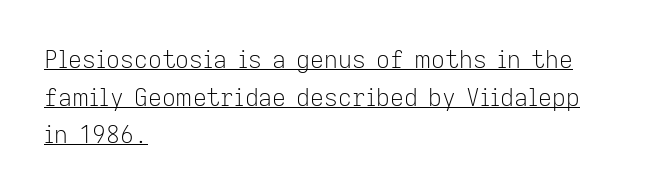
Q: Is the text bold? A: No.
Q: Is the text italic (slanted)? A: No, it is upright.
Q: Is the text underlined? A: Yes.
Q: How is the paragraph aligned? A: Left-aligned.
Q: Is the spacing between letters normal or unusually wide? A: Normal.
Q: Is the spacing between lines tight, normal or loose? A: Normal.
